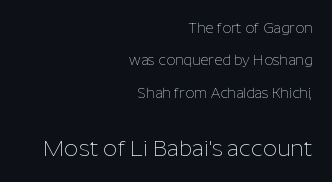
{"italic": "no", "bold": "no", "underline": "no", "align": "right", "line_spacing": "loose", "line_spacing_ratio": 2.32, "letter_spacing": "normal", "letter_spacing_em": 0.0, "larger_block": "second", "size_ratio": 1.57, "glyph_px": 22}
